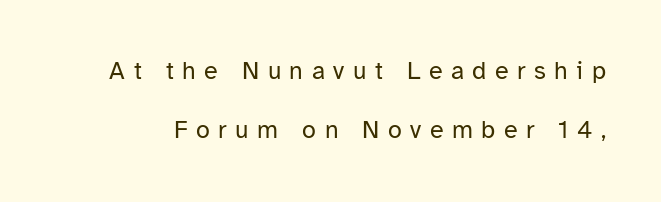
The image shows 25 px text type, upright; set loose line spacing (2.37x), unusually wide letter spacing (+0.34 em), not underlined.
